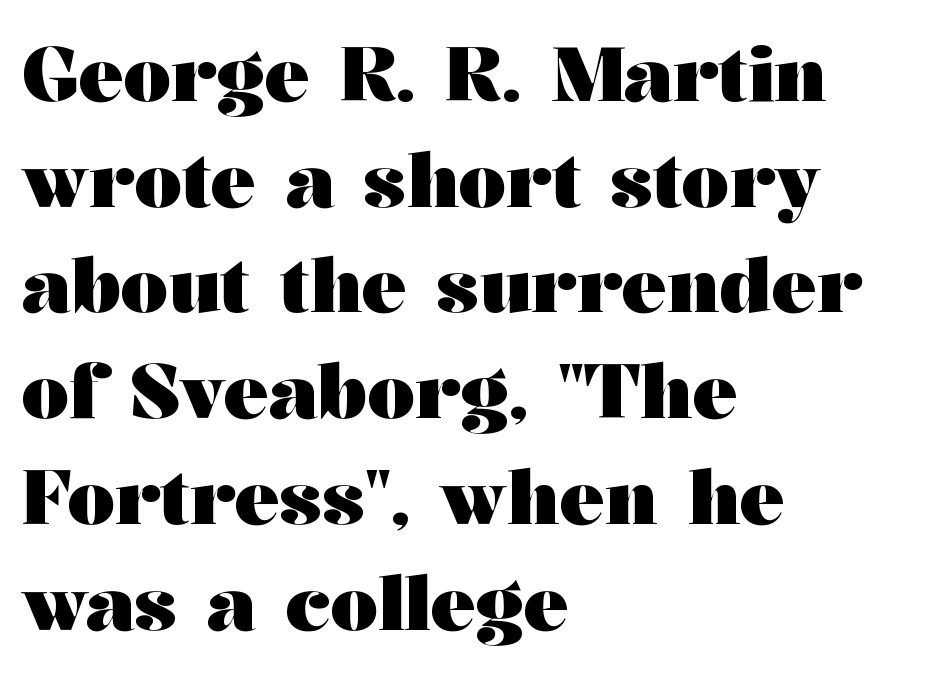
{"serif": "yes", "italic": "no", "bold": "yes", "weight": "heavy", "width": "wide", "stroke_contrast": "medium", "x_height": "medium", "monospaced": "no", "underline": "no", "align": "left", "line_spacing": "normal", "line_spacing_ratio": 1.41, "letter_spacing": "normal", "letter_spacing_em": 0.0, "glyph_px": 75}
